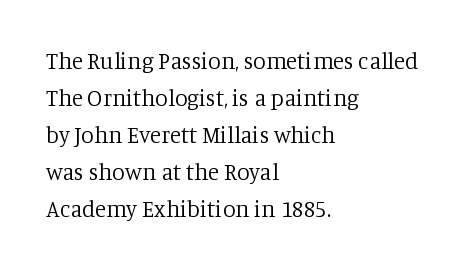
The image shows 23 px text type, upright; set left-aligned, normal line spacing (1.61x), normal letter spacing, not underlined.
